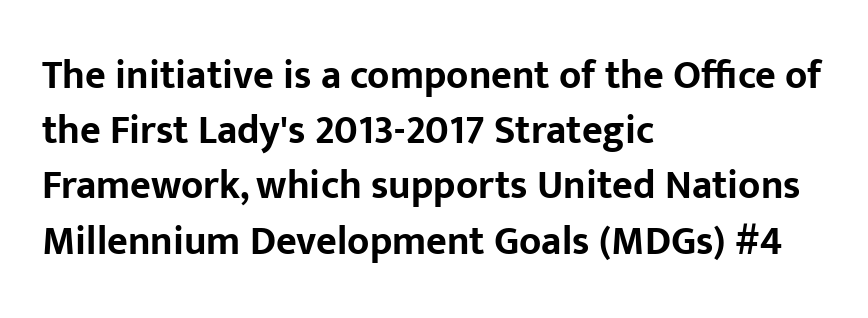
{"serif": "no", "italic": "no", "bold": "yes", "weight": "bold", "width": "normal", "stroke_contrast": "low", "x_height": "medium", "monospaced": "no", "underline": "no", "align": "left", "line_spacing": "normal", "line_spacing_ratio": 1.38, "letter_spacing": "normal", "letter_spacing_em": 0.0, "glyph_px": 40}
